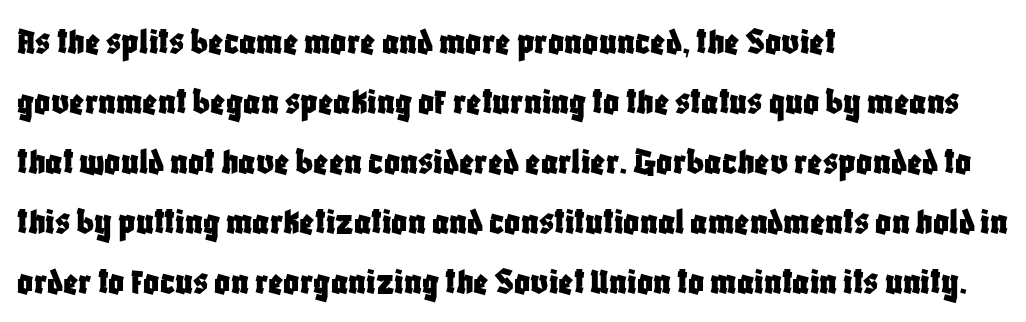
{"serif": "no", "italic": "no", "width": "condensed", "stroke_contrast": "low", "x_height": "large", "monospaced": "no", "underline": "no", "align": "left", "line_spacing": "normal", "line_spacing_ratio": 1.54, "letter_spacing": "normal", "letter_spacing_em": 0.0, "glyph_px": 39}
